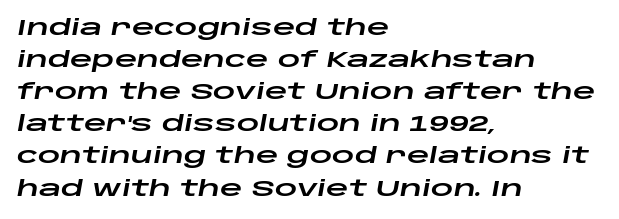
{"italic": "yes", "lean": "right", "slant_degrees": 10, "underline": "no", "align": "left", "line_spacing": "normal", "line_spacing_ratio": 1.46, "letter_spacing": "normal", "letter_spacing_em": 0.0, "glyph_px": 22}
